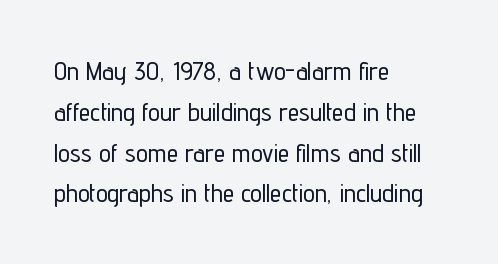
The image shows 26 px text type, upright; set left-aligned, normal line spacing (1.57x), normal letter spacing, not underlined.
